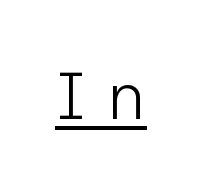
Q: Is the text bold? A: No.
Q: Is the text italic (slanted)? A: No, it is upright.
Q: Is the typeface a serif or a sans-serif typeface? A: Sans-serif.
Q: Is the text underlined? A: Yes.
Q: Is the spacing between letters normal or unusually wide? A: Unusually wide.
Q: Width (condensed, normal, or wide)? A: Normal.
Q: Stroke contrast? A: Low.
Q: x-height? A: Medium.
Q: Monospaced? A: No.
